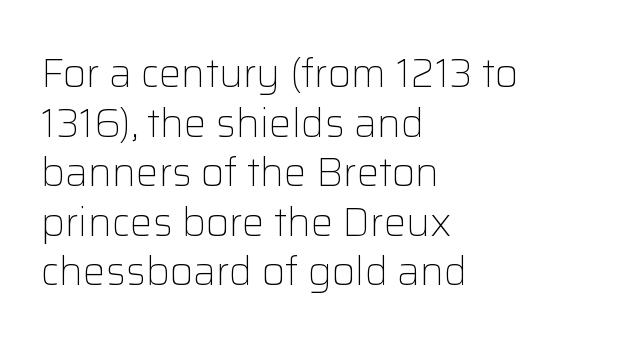
{"serif": "no", "italic": "no", "bold": "no", "weight": "light", "width": "normal", "stroke_contrast": "low", "x_height": "medium", "monospaced": "no", "underline": "no", "align": "left", "line_spacing_ratio": 1.24, "letter_spacing": "normal", "letter_spacing_em": 0.0, "glyph_px": 40}
